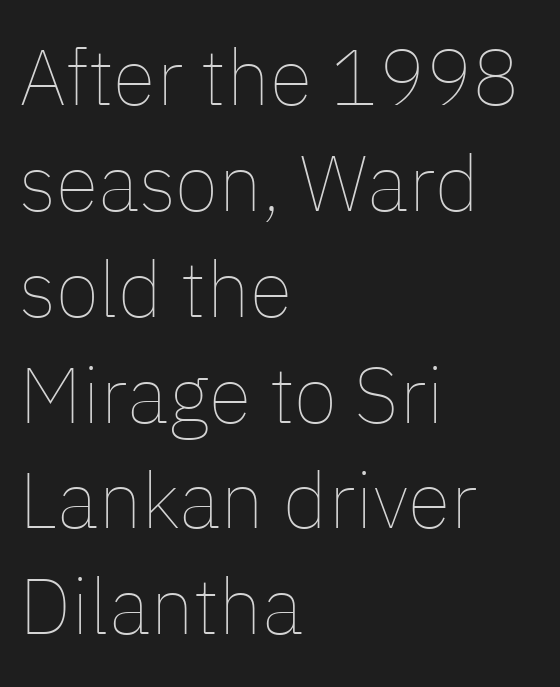
The image shows 79 px thin type, upright; set left-aligned, normal line spacing (1.34x), normal letter spacing, not underlined; low stroke contrast and a medium x-height.
